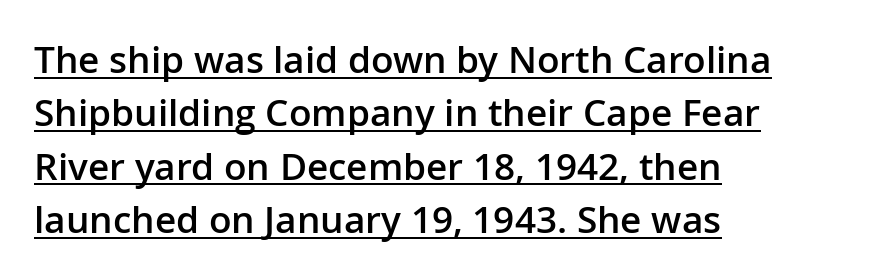
Grotesque or geometric, the face here clearly has no serifs. This sample has the flowing, uneven cadence of proportional lettering. The tracking reads as untouched default to a designer's eye. Posture: straight, roman, zero tilt. This is moderately heavy type, rendered in semibold.
